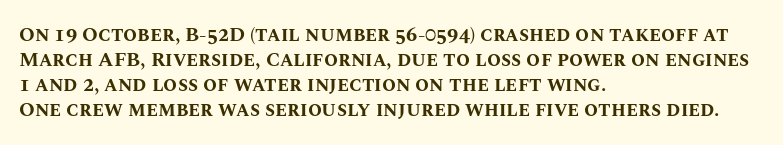
The image shows 20 px bold type, upright; set left-aligned, normal line spacing (1.25x), normal letter spacing, not underlined.
